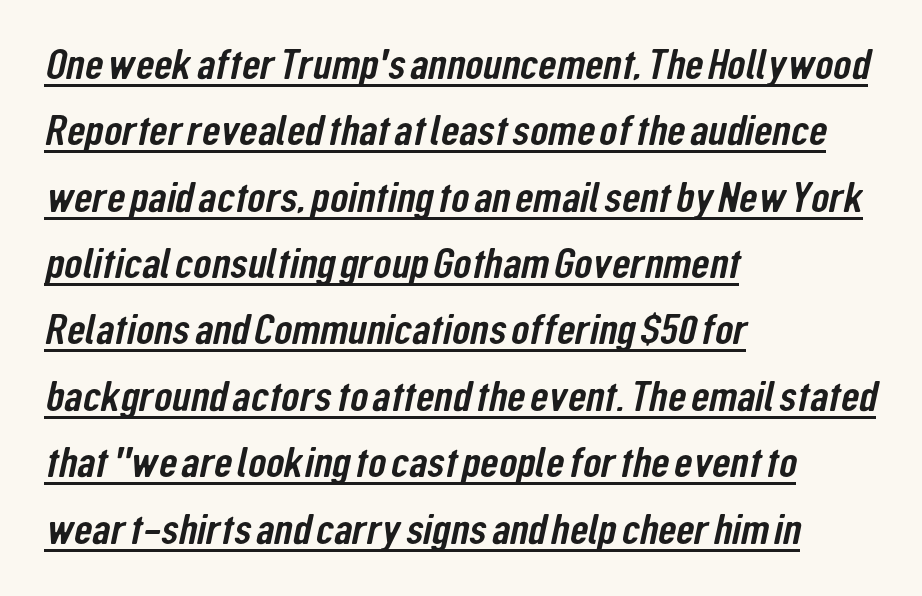
Tracking value appears to be zero — textbook default spacing. Here the designer chose a conventional face with non-uniform glyph widths. This is sans-serif lettering, the kind often seen on screens and signage. Somebody hit Ctrl+U on this one — the words are underlined. The designer left line spacing at the default. Alignment: flush left.
